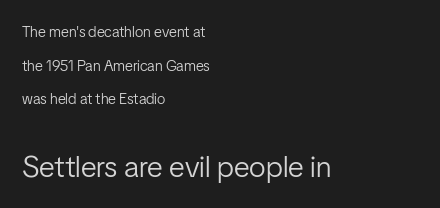
Is this a heavy cut? Hardly; it is regular or lighter. Classification — sans serif. The rag falls on the right side of this text block. Upright lettering throughout. The face used here appears at its bigger size in the lower chunk.
